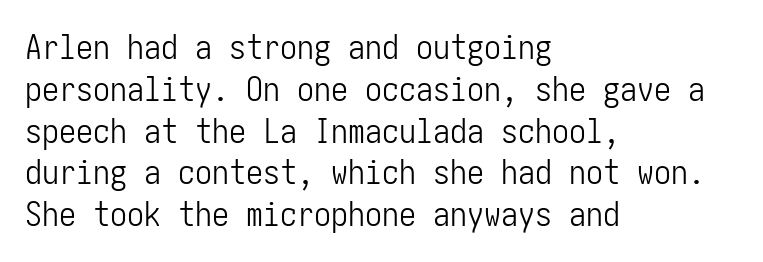
{"serif": "no", "italic": "no", "bold": "no", "weight": "light", "width": "condensed", "stroke_contrast": "low", "x_height": "medium", "underline": "no", "align": "left", "line_spacing_ratio": 1.23, "letter_spacing": "normal", "letter_spacing_em": 0.0, "glyph_px": 34}
